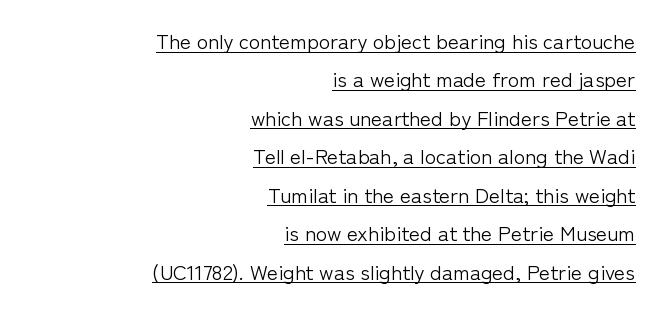
Nothing unusual about the tracking: characters are spaced as the font intends. Stems and bowls with no extra thickness — not bold. Notice how the stems are strictly vertical — no italics here. These characters rest on top of a visible drawn line.
